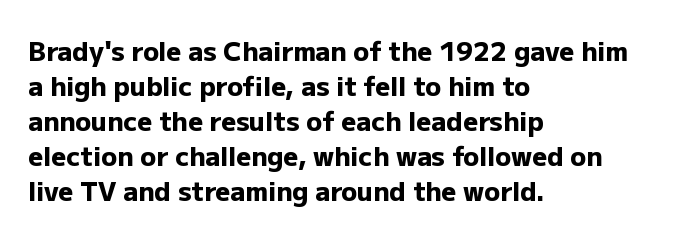
The image shows 26 px bold type, upright; set left-aligned, normal line spacing (1.35x), normal letter spacing, not underlined.
